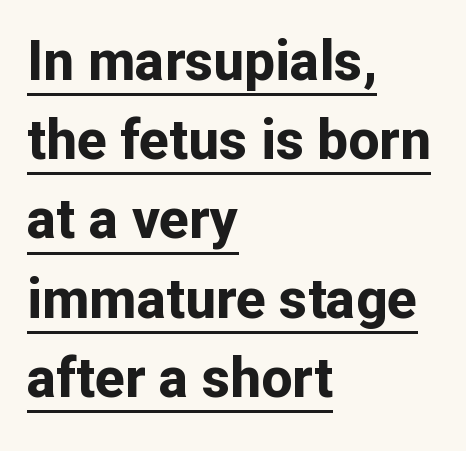
Q: Is the text bold? A: Yes.
Q: Is the text italic (slanted)? A: No, it is upright.
Q: Is the typeface a serif or a sans-serif typeface? A: Sans-serif.
Q: Is the text underlined? A: Yes.
Q: How is the paragraph aligned? A: Left-aligned.
Q: Is the spacing between letters normal or unusually wide? A: Normal.
Q: Is the spacing between lines tight, normal or loose? A: Normal.
Q: Width (condensed, normal, or wide)? A: Normal.
Q: Stroke contrast? A: Low.
Q: x-height? A: Medium.
Q: Monospaced? A: No.
